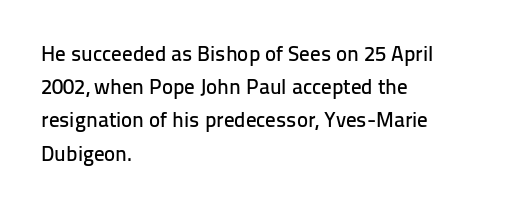
The image shows 21 px text type, upright; set left-aligned, normal line spacing (1.58x), normal letter spacing, not underlined.
